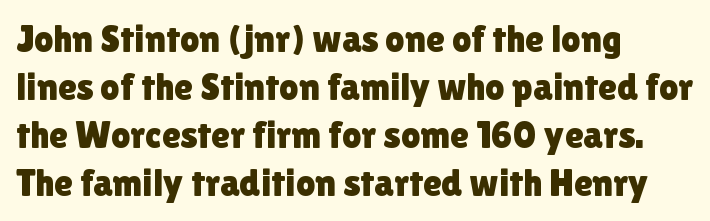
Q: Is the text italic (slanted)? A: No, it is upright.
Q: Is the typeface a serif or a sans-serif typeface? A: Sans-serif.
Q: Is the text underlined? A: No.
Q: How is the paragraph aligned? A: Left-aligned.
Q: Is the spacing between letters normal or unusually wide? A: Normal.
Q: Is the spacing between lines tight, normal or loose? A: Normal.
Q: Width (condensed, normal, or wide)? A: Normal.
Q: Stroke contrast? A: Low.
Q: x-height? A: Medium.
Q: Monospaced? A: No.
